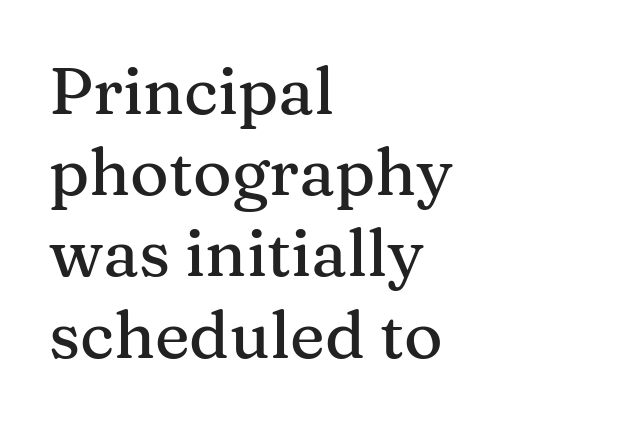
The image shows 66 px serif type, upright; set left-aligned, line spacing 1.23x, normal letter spacing, not underlined; medium stroke contrast and a medium x-height.
